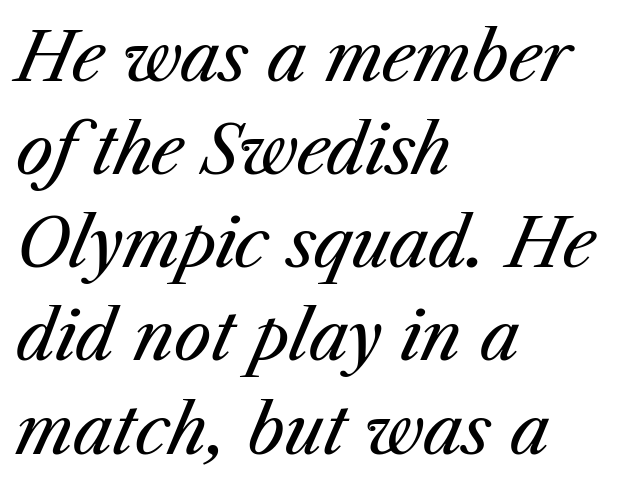
Q: Is the text bold? A: No.
Q: Is the text italic (slanted)? A: Yes, it leans right by about 23 degrees.
Q: Is the text underlined? A: No.
Q: How is the paragraph aligned? A: Left-aligned.
Q: Is the spacing between letters normal or unusually wide? A: Normal.
Q: Is the spacing between lines tight, normal or loose? A: Normal.
Q: Width (condensed, normal, or wide)? A: Normal.
Q: Stroke contrast? A: Medium.
Q: x-height? A: Medium.
Q: Monospaced? A: No.
